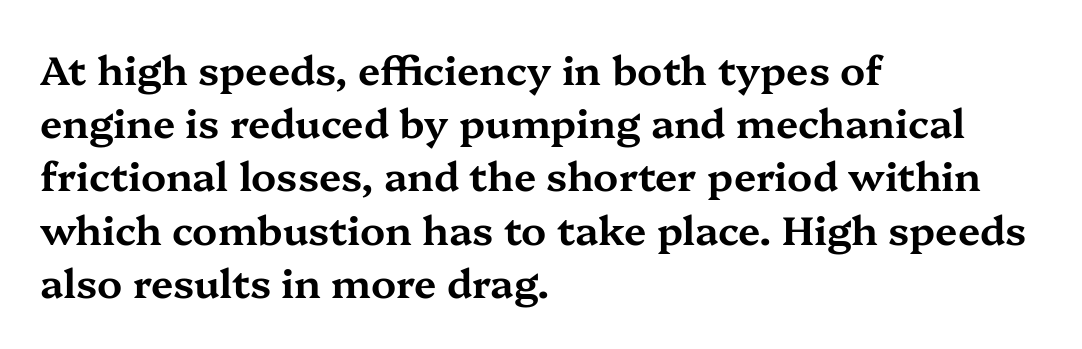
The image shows 40 px wide serif type, upright; set left-aligned, normal line spacing (1.33x), normal letter spacing, not underlined; medium stroke contrast and a medium x-height.
